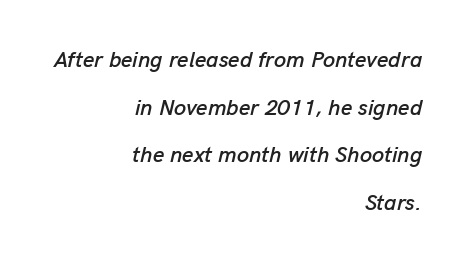
Q: Is the text italic (slanted)? A: Yes, it leans right by about 13 degrees.
Q: Is the text underlined? A: No.
Q: How is the paragraph aligned? A: Right-aligned.
Q: Is the spacing between letters normal or unusually wide? A: Normal.
Q: Is the spacing between lines tight, normal or loose? A: Loose.
